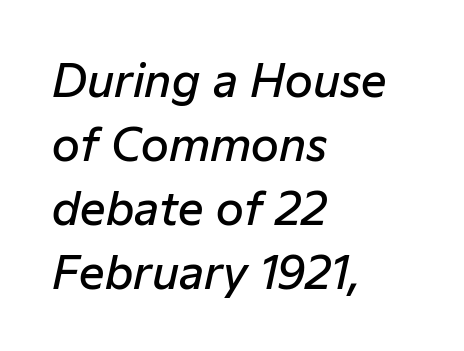
The image shows 45 px semibold type, italic (leaning right); set left-aligned, normal line spacing (1.42x), normal letter spacing, not underlined; low stroke contrast and a medium x-height.
